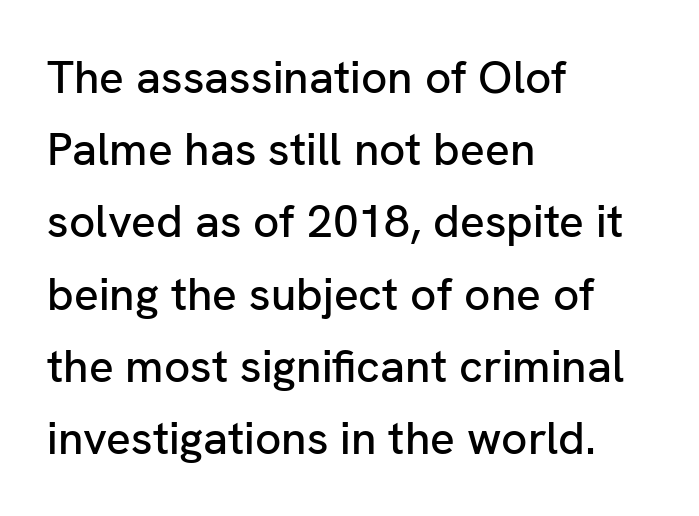
{"serif": "no", "italic": "no", "width": "normal", "stroke_contrast": "low", "x_height": "medium", "monospaced": "no", "underline": "no", "align": "left", "line_spacing": "normal", "line_spacing_ratio": 1.57, "letter_spacing": "normal", "letter_spacing_em": 0.0, "glyph_px": 46}
